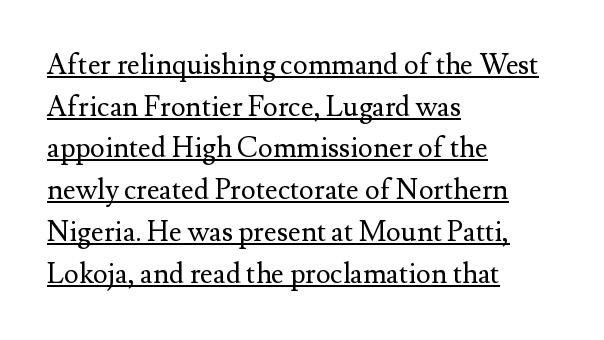
Old-style or modern, the face here clearly has serifs. Letters have the restrained weight of plain body copy at most. Nothing unusual about the tracking: characters are spaced as the font intends. Students, observe: this is what conventionally led text looks like. This rendering features underlined lettering. One-word summary of the alignment: left.
